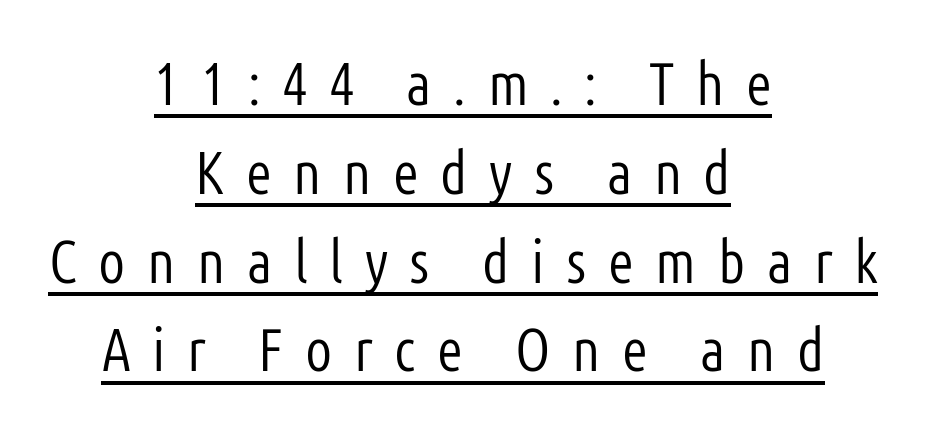
{"serif": "no", "italic": "no", "bold": "no", "weight": "light", "width": "condensed", "stroke_contrast": "low", "x_height": "medium", "monospaced": "no", "underline": "yes", "align": "center", "line_spacing": "normal", "line_spacing_ratio": 1.48, "letter_spacing": "wide", "letter_spacing_em": 0.36, "glyph_px": 60}
